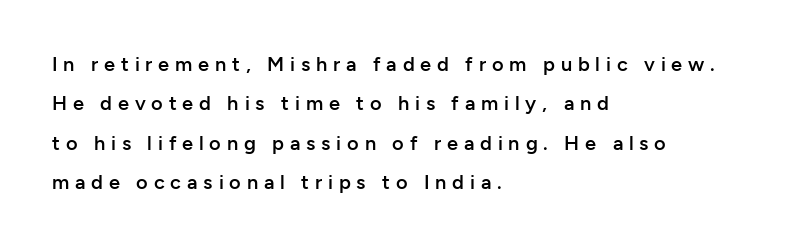
Substantial extra tracking has been applied to these lines. The passage shown stacks its lines with a broad gap. Posture: vertical. All the whitespace from short lines collects on the right. Heft: intermediate — a semibold.
